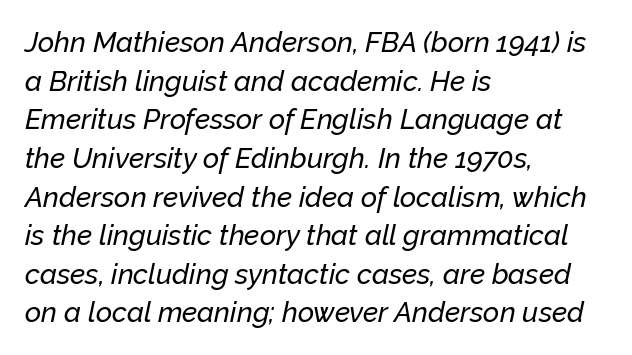
{"italic": "yes", "lean": "right", "slant_degrees": 12, "width": "normal", "stroke_contrast": "low", "x_height": "medium", "monospaced": "no", "underline": "no", "align": "left", "line_spacing": "normal", "line_spacing_ratio": 1.38, "letter_spacing": "normal", "letter_spacing_em": 0.0, "glyph_px": 28}
